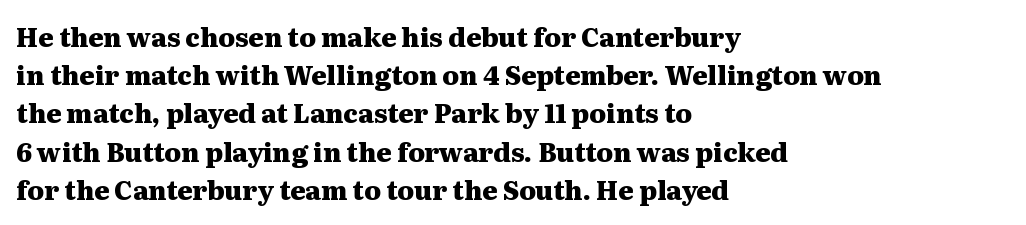
Q: Is the text bold? A: Yes.
Q: Is the text italic (slanted)? A: No, it is upright.
Q: Is the text underlined? A: No.
Q: How is the paragraph aligned? A: Left-aligned.
Q: Is the spacing between letters normal or unusually wide? A: Normal.
Q: Is the spacing between lines tight, normal or loose? A: Normal.
